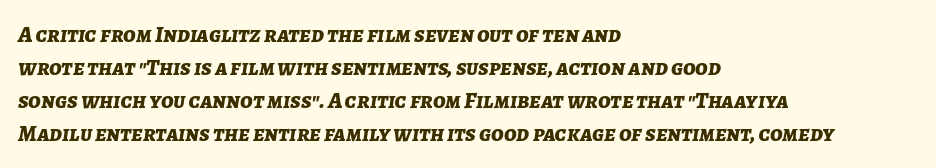
The tracking reads as untouched default to a designer's eye. If you drew a line through each stem, it would be angled. This rendering uses left alignment, leaving the right contour irregular. The rendering uses a bold face; every stroke is thick and dark.
